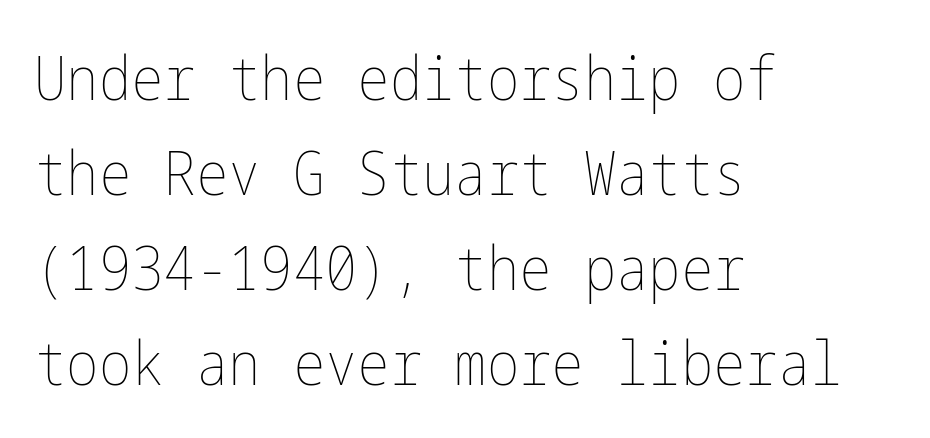
Q: Is the text bold? A: No.
Q: Is the text italic (slanted)? A: No, it is upright.
Q: Is the text underlined? A: No.
Q: How is the paragraph aligned? A: Left-aligned.
Q: Is the spacing between letters normal or unusually wide? A: Normal.
Q: Is the spacing between lines tight, normal or loose? A: Normal.
Q: Width (condensed, normal, or wide)? A: Condensed.
Q: Stroke contrast? A: Low.
Q: x-height? A: Medium.
